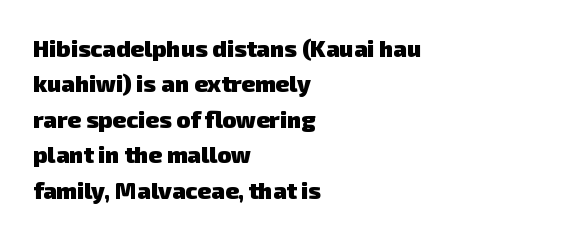
The image shows 23 px bold type; set left-aligned, normal line spacing (1.54x), normal letter spacing, not underlined.
